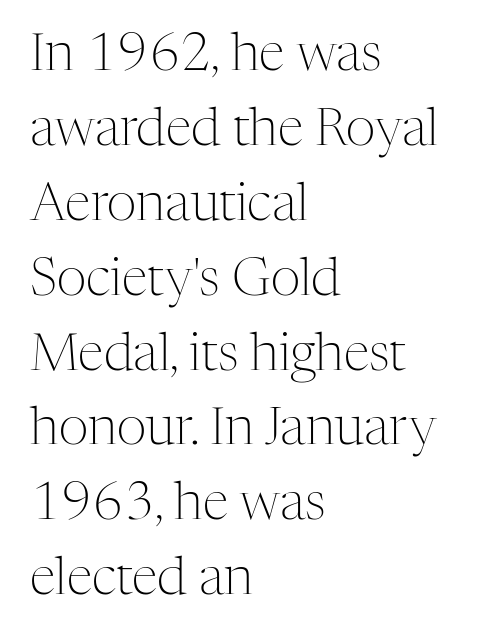
Q: Is the text bold? A: No.
Q: Is the text italic (slanted)? A: No, it is upright.
Q: Is the typeface a serif or a sans-serif typeface? A: Serif.
Q: Is the text underlined? A: No.
Q: How is the paragraph aligned? A: Left-aligned.
Q: Is the spacing between letters normal or unusually wide? A: Normal.
Q: Is the spacing between lines tight, normal or loose? A: Normal.
Q: Width (condensed, normal, or wide)? A: Normal.
Q: Stroke contrast? A: Medium.
Q: x-height? A: Medium.
Q: Monospaced? A: No.
